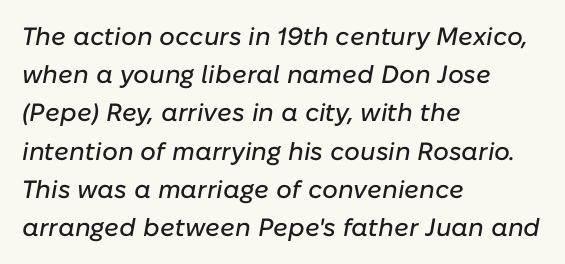
Q: Is the text italic (slanted)? A: Yes, it leans right by about 10 degrees.
Q: Is the text underlined? A: No.
Q: How is the paragraph aligned? A: Left-aligned.
Q: Is the spacing between letters normal or unusually wide? A: Normal.
Q: Is the spacing between lines tight, normal or loose? A: Normal.
